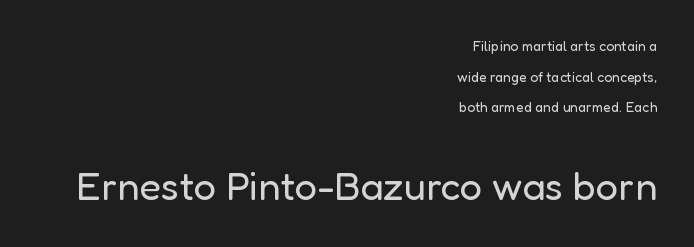
Unlike italic type, these characters show no tilt at all. No feet cap the strokes, marking this as sans-serif type. Compare the two chunks: the lower has the greater cap height. Has an underline been added? It has not. On a weight scale, this lands at 450 or below. Horizontally, the lines are justified to the trailing edge only.
